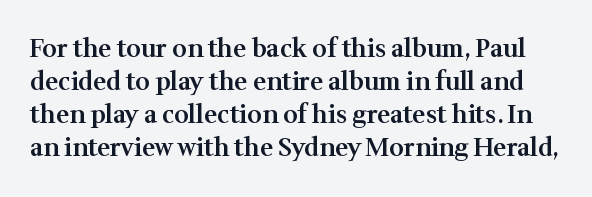
Q: Is the text bold? A: Semi-bold.
Q: Is the text italic (slanted)? A: No, it is upright.
Q: Is the text underlined? A: No.
Q: Is the spacing between letters normal or unusually wide? A: Normal.
Q: Is the spacing between lines tight, normal or loose? A: Normal.
